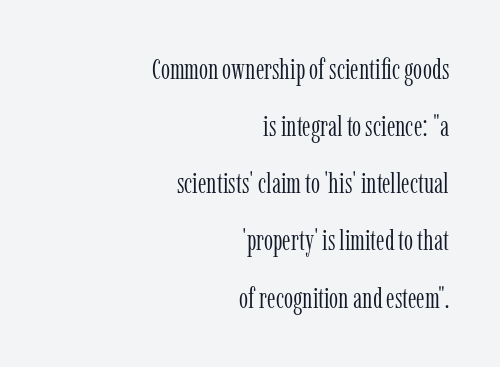
The image shows 29 px light, condensed serif type, upright; set right-aligned, loose line spacing (1.97x), normal letter spacing, not underlined; low stroke contrast and a medium x-height.
